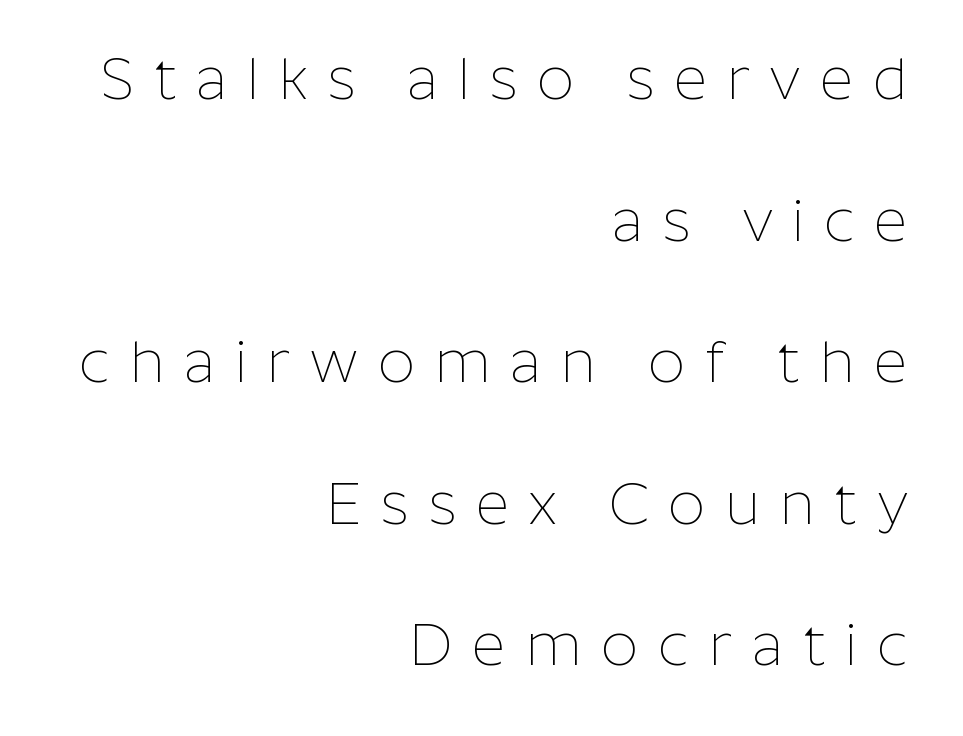
{"serif": "no", "italic": "no", "bold": "no", "weight": "thin", "width": "normal", "stroke_contrast": "low", "x_height": "medium", "monospaced": "no", "underline": "no", "align": "right", "line_spacing": "loose", "line_spacing_ratio": 2.44, "letter_spacing": "wide", "letter_spacing_em": 0.34, "glyph_px": 58}
